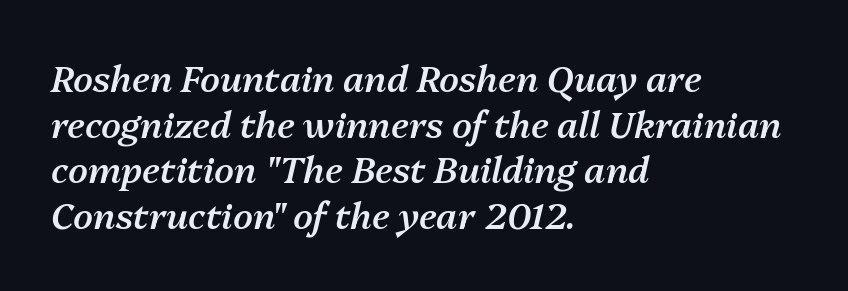
The image shows 36 px semibold type, italic (leaning right); set left-aligned, normal line spacing (1.27x), normal letter spacing, not underlined; medium stroke contrast and a medium x-height.
